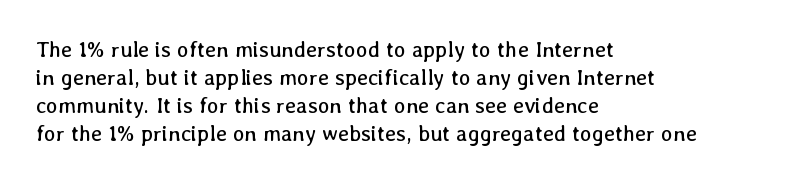
Normally led — the rows are evenly, conventionally spaced. Underlining? Definitely not there. The axis of the letterforms is exactly vertical. The passage is arranged the way most books set body copy — flush left. Default kerning and tracking; the words read as compact shapes.
